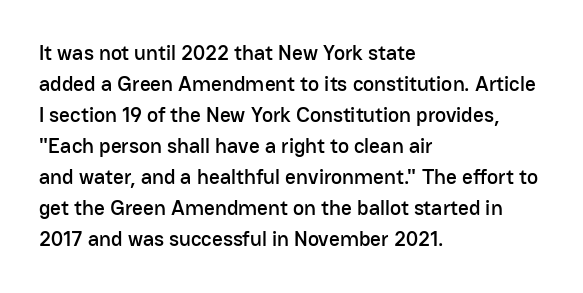
The image shows 21 px text type, upright; set left-aligned, normal line spacing (1.48x), normal letter spacing, not underlined.
